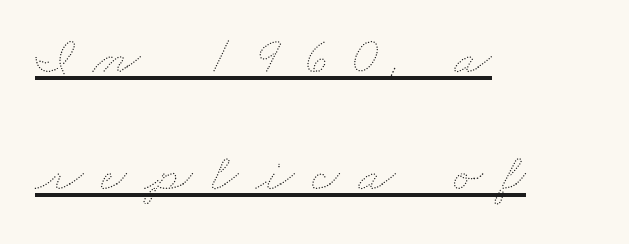
Q: Is the text bold? A: No.
Q: Is the text underlined? A: Yes.
Q: How is the paragraph aligned? A: Left-aligned.
Q: Is the spacing between letters normal or unusually wide? A: Unusually wide.
Q: Is the spacing between lines tight, normal or loose? A: Loose.
Q: Width (condensed, normal, or wide)? A: Wide.
Q: Stroke contrast? A: Medium.
Q: x-height? A: Small.
Q: Monospaced? A: No.
